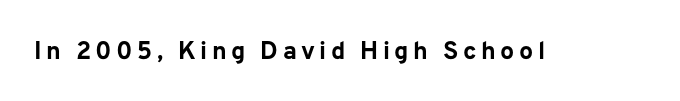
Q: Is the text bold? A: Yes.
Q: Is the text italic (slanted)? A: No, it is upright.
Q: Is the text underlined? A: No.
